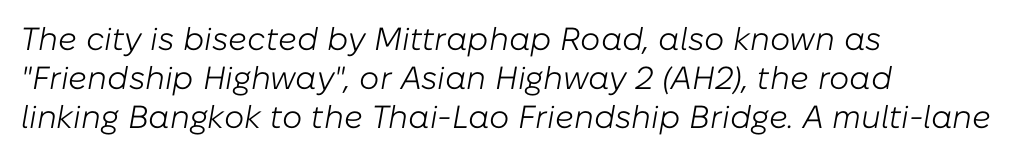
The text block is weighted toward the left margin, trailing off unevenly rightward. Letter spacing: default. The letters advance in unequal steps, a hallmark of proportional type. Honestly, there is no underline to notice here at all. Rendered with sloped, italic letterforms. This reads as an unemphasized weight, regular at the heaviest.
